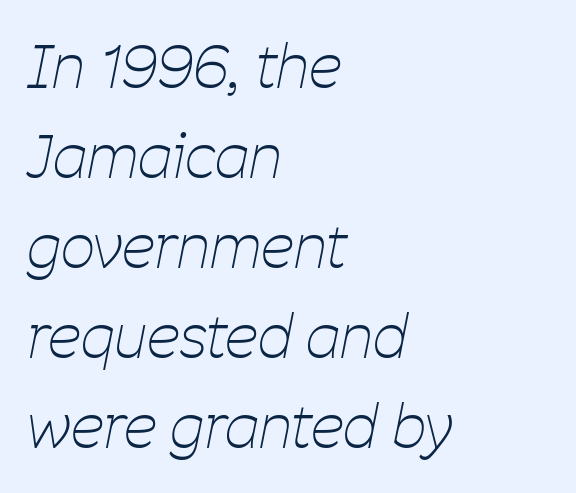
Is this a heavy cut? Hardly; it is regular or lighter. Bare-footed words on every line. The typography opts for an oblique posture over an upright one. Whoever set this chose a conventional vertical rhythm.
